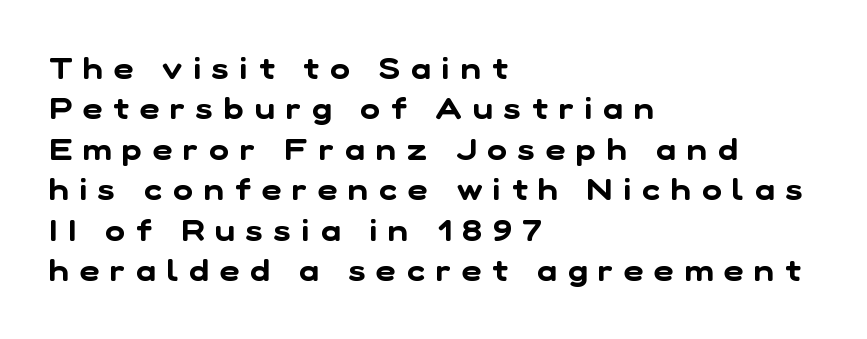
{"serif": "no", "width": "normal", "stroke_contrast": "low", "x_height": "medium", "monospaced": "no", "underline": "no", "align": "left", "line_spacing": "normal", "line_spacing_ratio": 1.35, "letter_spacing": "wide", "letter_spacing_em": 0.37, "glyph_px": 30}
